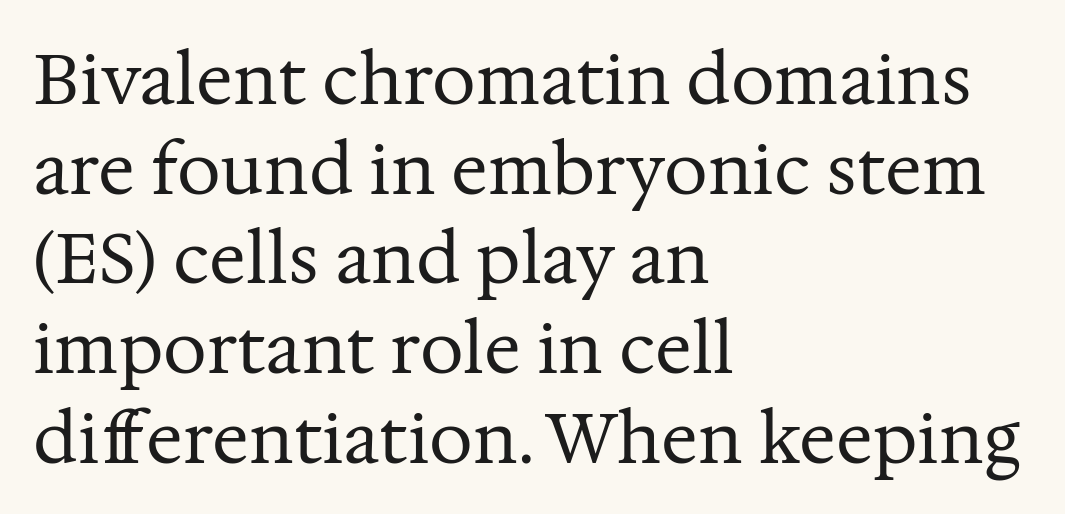
Proportional: the letters do not fall into vertical columns. Regular leading. If you drew a line through each stem, it would be perfectly vertical. Tracking value appears to be zero — textbook default spacing.
